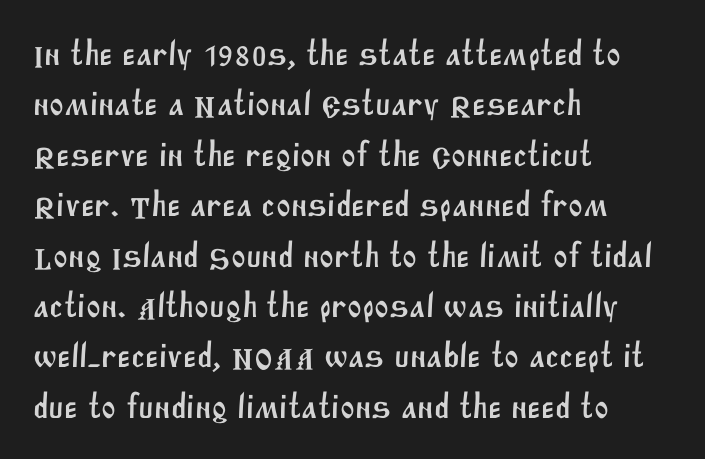
The image shows 35 px sans-serif type; set left-aligned, normal line spacing (1.44x), normal letter spacing, not underlined; medium stroke contrast and a large x-height.
